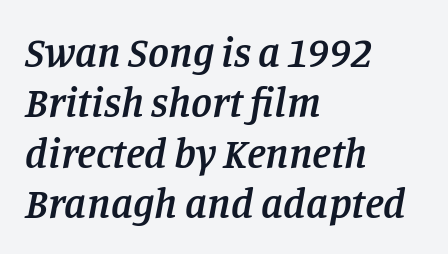
{"serif": "yes", "italic": "yes", "lean": "right", "slant_degrees": 11, "bold": "semi", "weight": "semibold", "width": "normal", "stroke_contrast": "low", "x_height": "large", "monospaced": "no", "underline": "no", "align": "left", "line_spacing_ratio": 1.2, "letter_spacing": "normal", "letter_spacing_em": 0.0, "glyph_px": 42}
